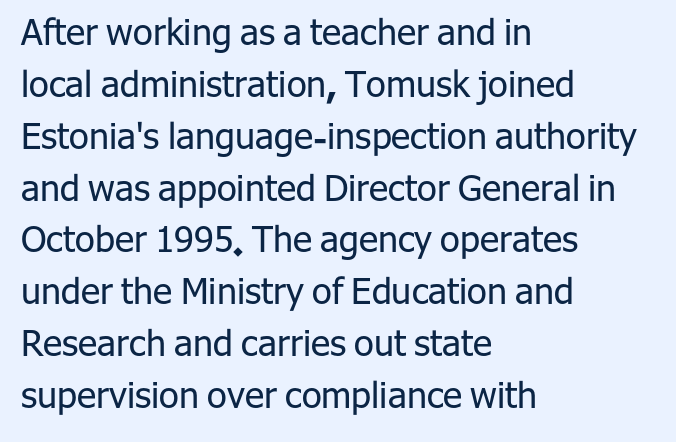
Q: Is the text bold? A: No.
Q: Is the text italic (slanted)? A: No, it is upright.
Q: Is the typeface a serif or a sans-serif typeface? A: Sans-serif.
Q: Is the text underlined? A: No.
Q: How is the paragraph aligned? A: Left-aligned.
Q: Is the spacing between letters normal or unusually wide? A: Normal.
Q: Is the spacing between lines tight, normal or loose? A: Normal.
Q: Width (condensed, normal, or wide)? A: Normal.
Q: Stroke contrast? A: Low.
Q: x-height? A: Medium.
Q: Monospaced? A: No.
